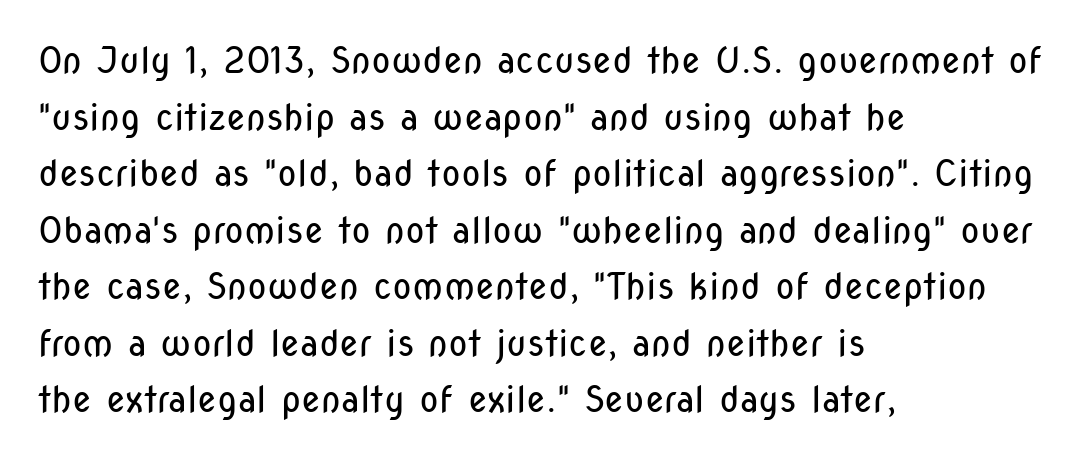
Varying glyph widths throughout — classic text-font behaviour. The passage shown stacks its lines at a standard gap. Reading down the block, your eye returns to a fixed left position each line. The letters carry no serifs — their stems end cleanly without finishing strokes. This sample uses plain, unmodified letter spacing. Weight: regular or lighter.
